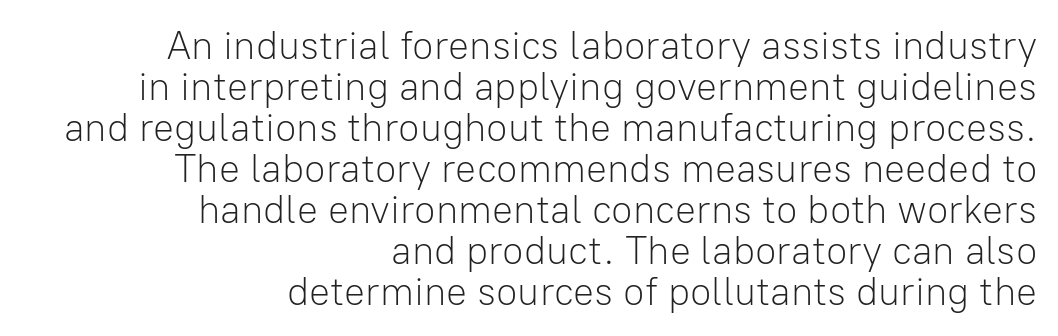
{"serif": "no", "italic": "no", "bold": "no", "weight": "light", "width": "normal", "stroke_contrast": "low", "x_height": "medium", "monospaced": "no", "underline": "no", "align": "right", "line_spacing": "tight", "line_spacing_ratio": 1.05, "letter_spacing": "normal", "letter_spacing_em": 0.0, "glyph_px": 39}
